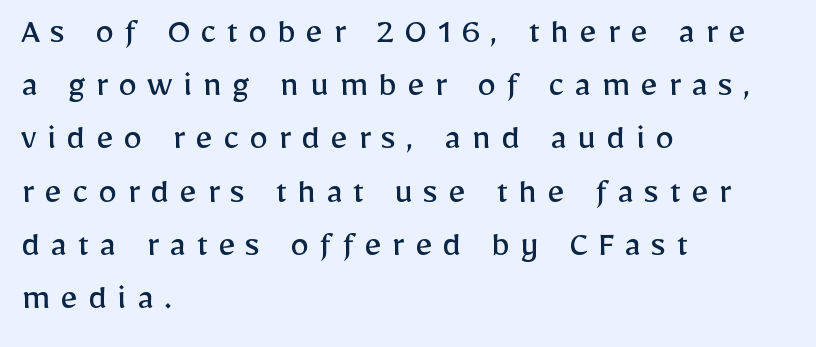
The face used here is proportionally spaced, like ordinary book or web type. Summary of vertical rhythm: regular, with standard interline spacing. Posture: vertical. Spacing between characters has been opened up far beyond the box default. The letters look calm and open, with moderate or lighter stems. The glyphs in this specimen are sans serif.
